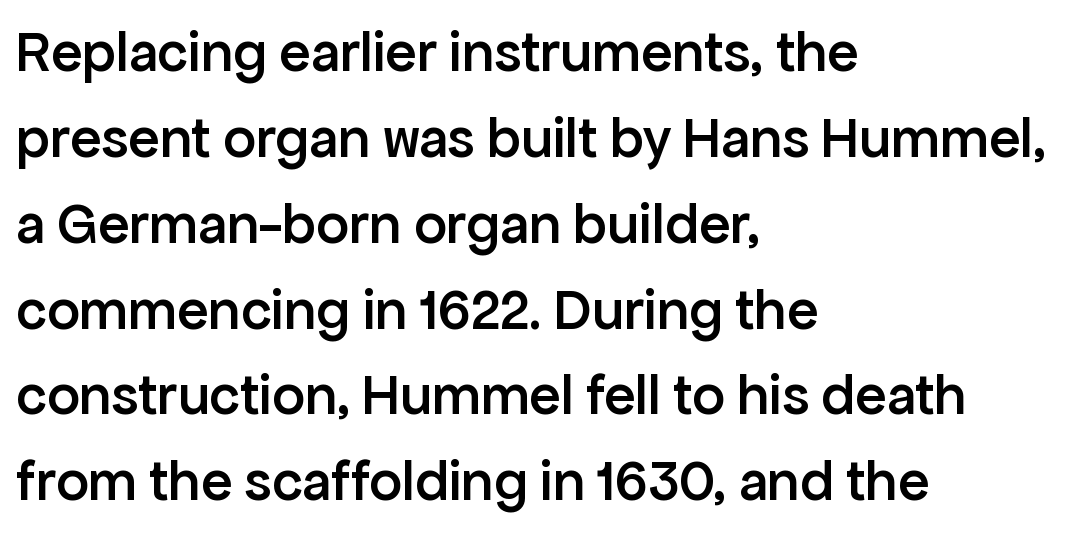
Q: Is the text bold? A: Semi-bold.
Q: Is the text italic (slanted)? A: No, it is upright.
Q: Is the typeface a serif or a sans-serif typeface? A: Sans-serif.
Q: Is the text underlined? A: No.
Q: How is the paragraph aligned? A: Left-aligned.
Q: Is the spacing between letters normal or unusually wide? A: Normal.
Q: Is the spacing between lines tight, normal or loose? A: Normal.
Q: Width (condensed, normal, or wide)? A: Normal.
Q: Stroke contrast? A: Low.
Q: x-height? A: Medium.
Q: Monospaced? A: No.
